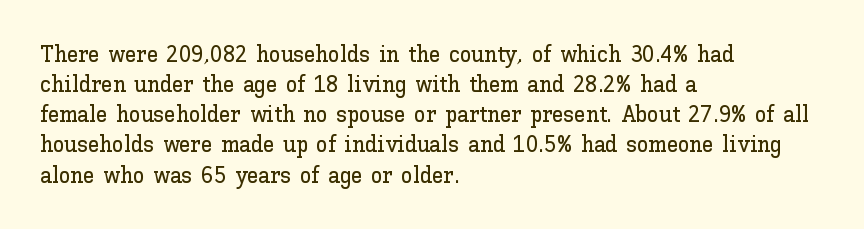
The ragged edge is on the right, which tells us the setting is flush left. What's the leading like? Ordinary, nothing unusual. Posture: straight, roman, zero tilt. The face used here is rendered with its standard letterfit. Letters rest on an invisible, unmarked baseline.
